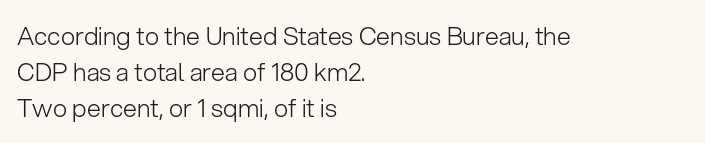
Q: Is the text bold? A: No.
Q: Is the text italic (slanted)? A: No, it is upright.
Q: Is the text underlined? A: No.
Q: How is the paragraph aligned? A: Left-aligned.
Q: Is the spacing between letters normal or unusually wide? A: Normal.
Q: Is the spacing between lines tight, normal or loose? A: Normal.
